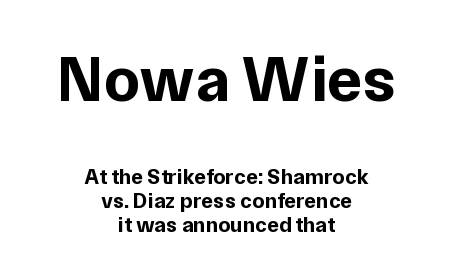
The image shows 65 px bold sans-serif type, upright; set centered, tight line spacing (1.08x), normal letter spacing, not underlined; the first (top) block is 2.95x larger; low stroke contrast and a medium x-height.
